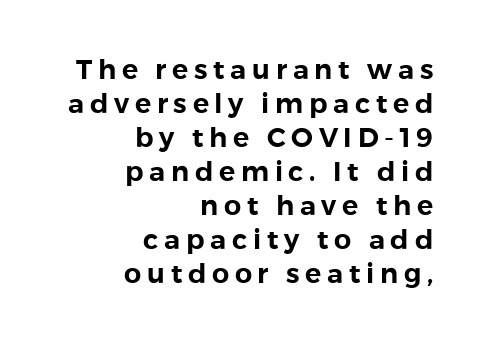
{"italic": "no", "underline": "no", "align": "right", "line_spacing": "normal", "line_spacing_ratio": 1.26, "letter_spacing": "wide", "letter_spacing_em": 0.21, "glyph_px": 27}
